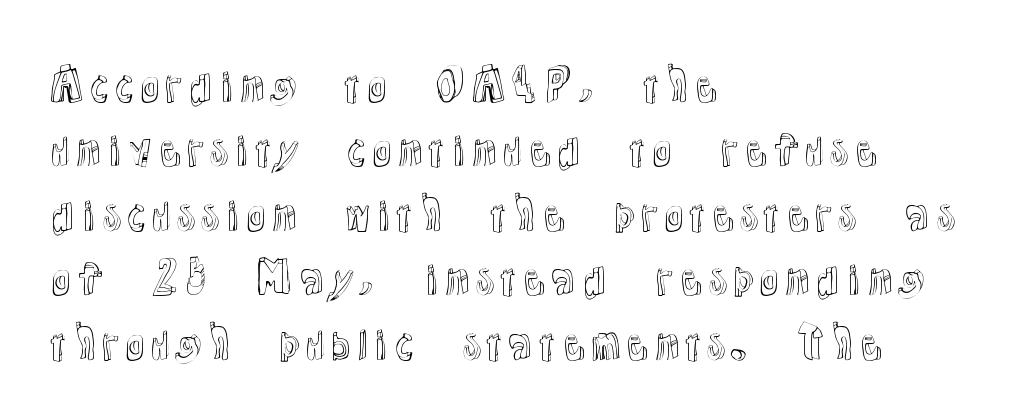
{"italic": "no", "width": "normal", "x_height": "medium", "monospaced": "no", "underline": "no", "align": "left", "line_spacing": "normal", "line_spacing_ratio": 1.5, "letter_spacing": "normal", "letter_spacing_em": 0.0, "glyph_px": 43}
